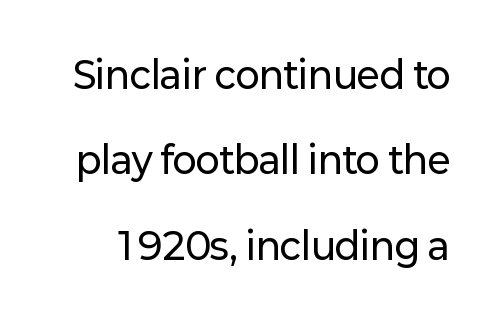
The designer went with a sans here, leaving each stem footless. Observe the ordinary spacing: letters are neighbours, not strangers. Words float on clear page, feet unadorned. Nope, not italic — everything's standing straight. Is this a fixed-width face? No — the glyphs have proportional, varying widths. Honestly, the rows look like they've been pulled way apart.
